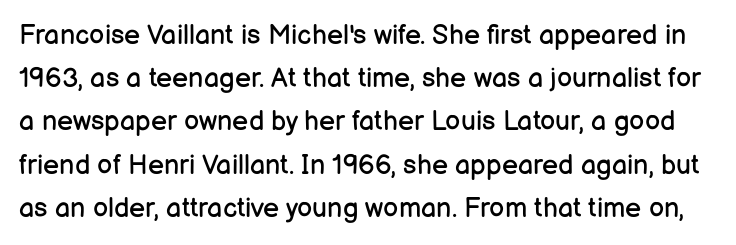
The image shows 27 px text type, upright; set normal line spacing (1.6x), normal letter spacing, not underlined.
